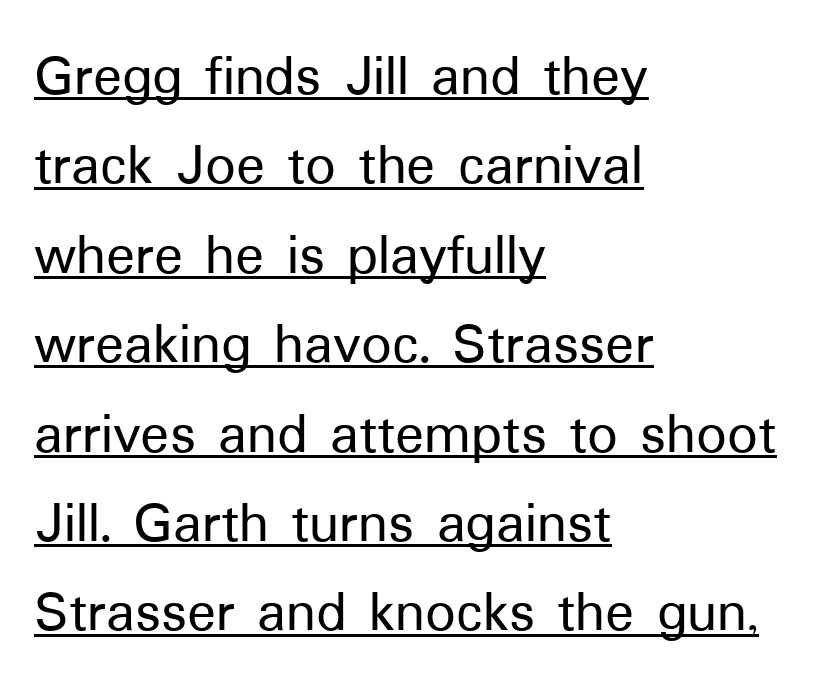
{"serif": "no", "italic": "no", "width": "normal", "stroke_contrast": "low", "x_height": "medium", "monospaced": "no", "underline": "yes", "align": "left", "line_spacing": "normal", "line_spacing_ratio": 1.49, "letter_spacing": "normal", "letter_spacing_em": 0.0, "glyph_px": 60}
